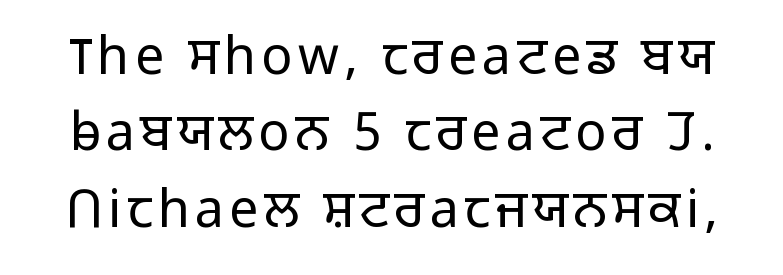
Q: Is the text bold? A: No.
Q: Is the text italic (slanted)? A: No, it is upright.
Q: Is the typeface a serif or a sans-serif typeface? A: Sans-serif.
Q: Is the text underlined? A: No.
Q: Is the spacing between lines tight, normal or loose? A: Normal.
Q: Width (condensed, normal, or wide)? A: Normal.
Q: Stroke contrast? A: Low.
Q: x-height? A: Medium.
Q: Monospaced? A: No.
